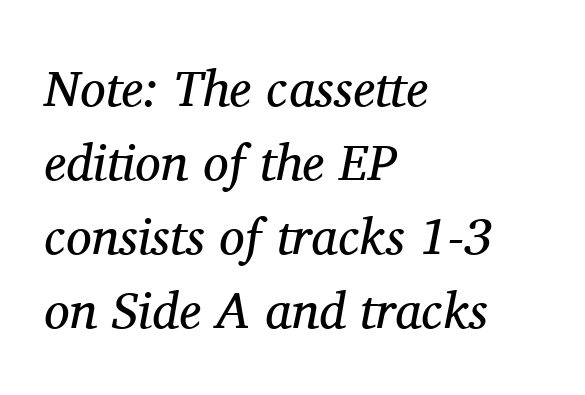
The image shows 51 px regular-weight serif type, italic (leaning right); set left-aligned, normal line spacing (1.45x), normal letter spacing, not underlined; medium stroke contrast and a medium x-height.
